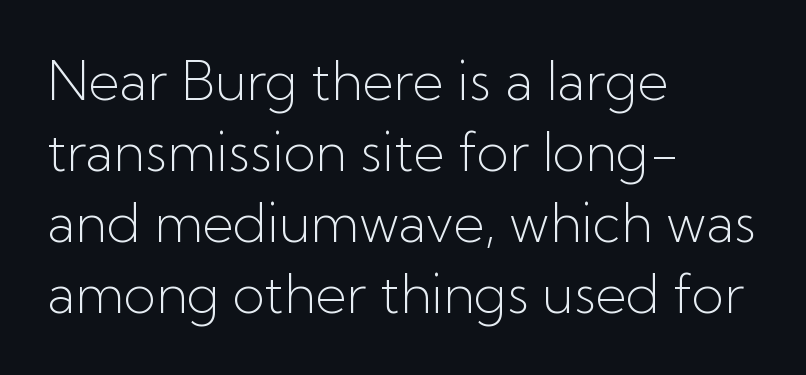
The image shows 53 px light sans-serif type, upright; set left-aligned, normal line spacing (1.34x), normal letter spacing, not underlined; low stroke contrast and a medium x-height.
